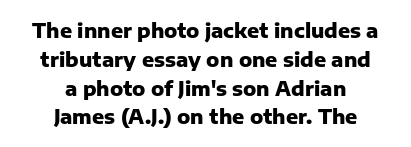
{"italic": "no", "bold": "yes", "underline": "no", "align": "center", "line_spacing": "normal", "line_spacing_ratio": 1.44, "letter_spacing": "normal", "letter_spacing_em": 0.0, "glyph_px": 20}
